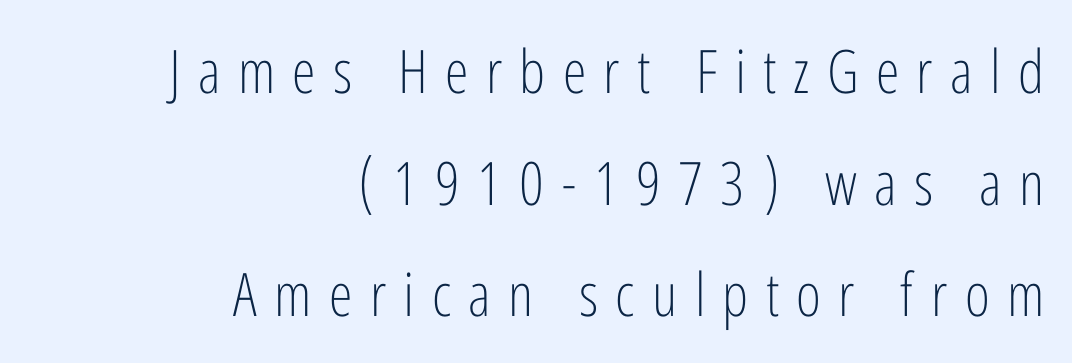
{"serif": "no", "italic": "no", "bold": "no", "weight": "light", "width": "condensed", "stroke_contrast": "low", "x_height": "medium", "monospaced": "no", "underline": "no", "align": "right", "line_spacing_ratio": 1.86, "letter_spacing": "wide", "letter_spacing_em": 0.29, "glyph_px": 60}
